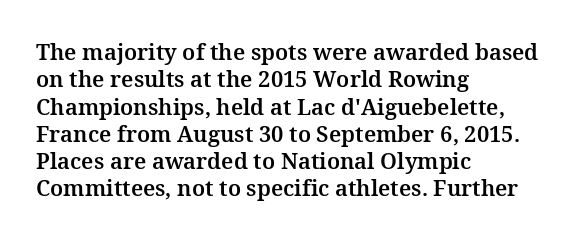
{"italic": "no", "underline": "no", "align": "left", "line_spacing_ratio": 1.24, "letter_spacing": "normal", "letter_spacing_em": 0.0, "glyph_px": 22}
